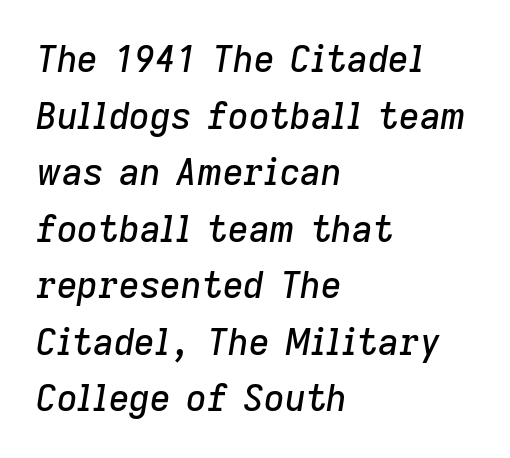
No word sits above an underline. Character widths vary here, with narrow letters taking less room than wide ones. Look at the tracking — it's just the regular setting, nothing added. An italicized treatment has been applied to the whole sample.
